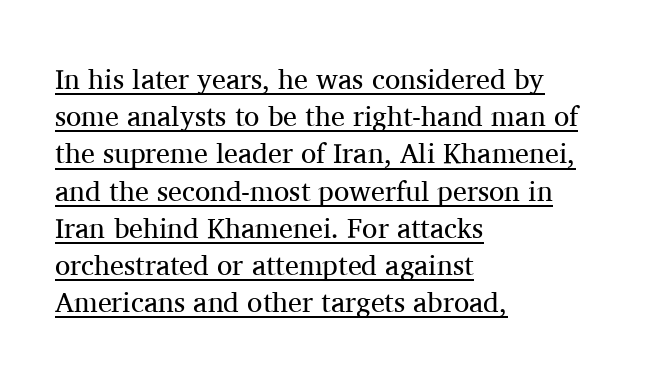
The image shows 28 px regular-weight serif type, upright; set left-aligned, normal line spacing (1.33x), normal letter spacing, underlined; medium stroke contrast and a medium x-height.
